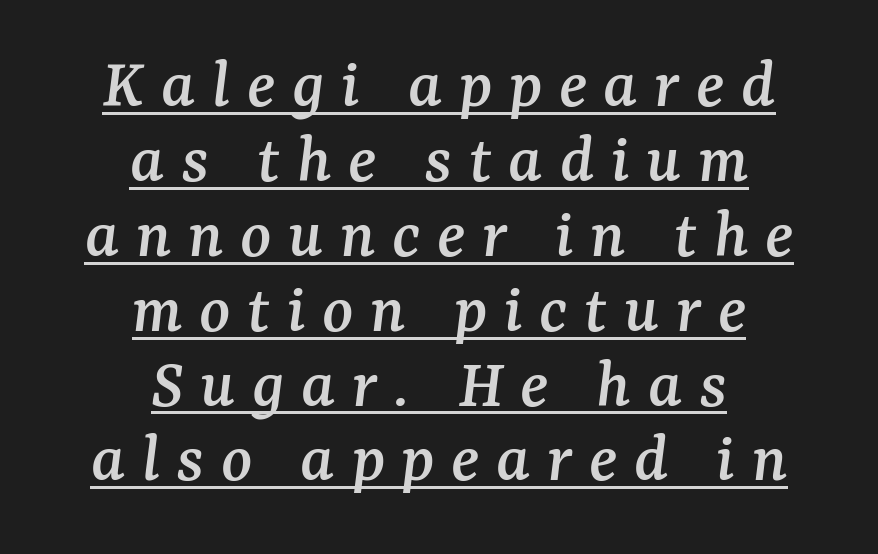
The face used here is proportionally spaced, like ordinary book or web type. The characters display serif detailing at their extremities. The glyphs are accompanied by a horizontal stroke just below them. Whoever set this chose condensed vertical rhythm over breathing room. What stands out about the letter spacing? Its width — letters are far apart.
